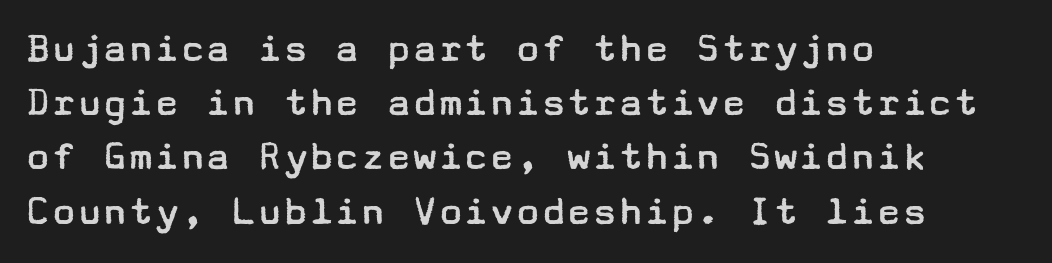
Q: Is the text bold? A: No.
Q: Is the text italic (slanted)? A: No, it is upright.
Q: Is the typeface a serif or a sans-serif typeface? A: Sans-serif.
Q: Is the text underlined? A: No.
Q: How is the paragraph aligned? A: Left-aligned.
Q: Is the spacing between letters normal or unusually wide? A: Normal.
Q: Is the spacing between lines tight, normal or loose? A: Normal.
Q: Width (condensed, normal, or wide)? A: Wide.
Q: Stroke contrast? A: Low.
Q: x-height? A: Medium.
